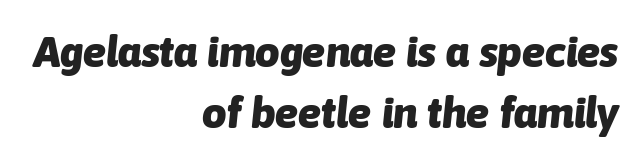
The image shows 43 px heavy type, italic (leaning right); set right-aligned, normal line spacing (1.41x), normal letter spacing, not underlined; low stroke contrast and a medium x-height.
